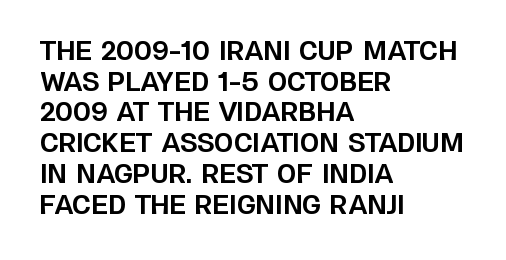
{"italic": "no", "bold": "yes", "underline": "no", "align": "left", "line_spacing_ratio": 1.23, "letter_spacing": "normal", "letter_spacing_em": 0.0, "glyph_px": 25}
